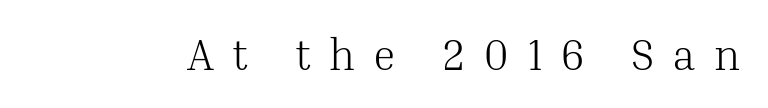
{"serif": "yes", "italic": "no", "bold": "no", "weight": "light", "width": "normal", "stroke_contrast": "medium", "x_height": "medium", "monospaced": "no", "underline": "no", "letter_spacing": "wide", "letter_spacing_em": 0.42, "glyph_px": 43}
